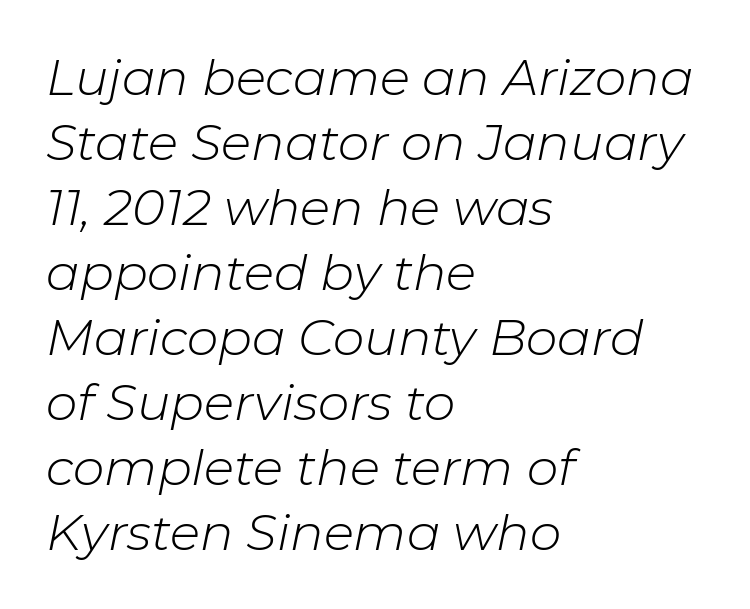
{"italic": "yes", "lean": "right", "slant_degrees": 11, "bold": "no", "weight": "light", "width": "normal", "stroke_contrast": "low", "x_height": "medium", "monospaced": "no", "underline": "no", "align": "left", "line_spacing": "normal", "line_spacing_ratio": 1.3, "letter_spacing": "normal", "letter_spacing_em": 0.0, "glyph_px": 50}
